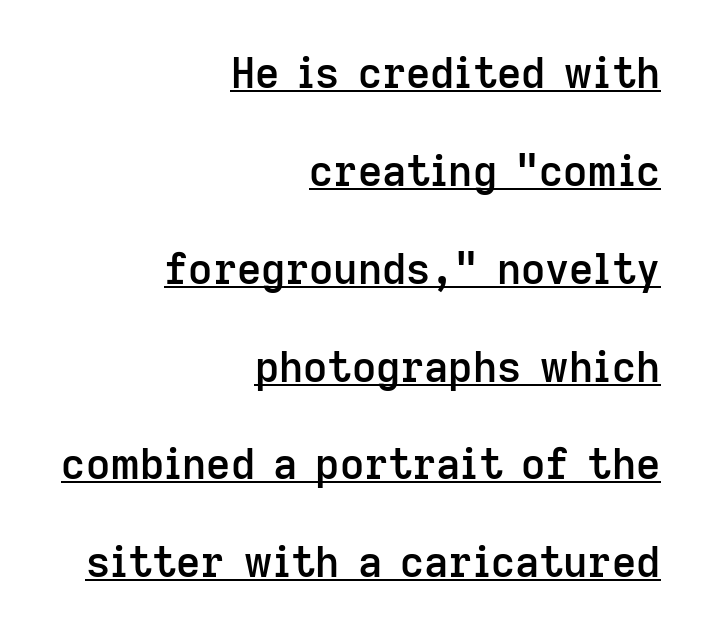
The image shows 42 px semibold sans-serif type, upright; set right-aligned, loose line spacing (2.33x), normal letter spacing, underlined; low stroke contrast and a medium x-height.
